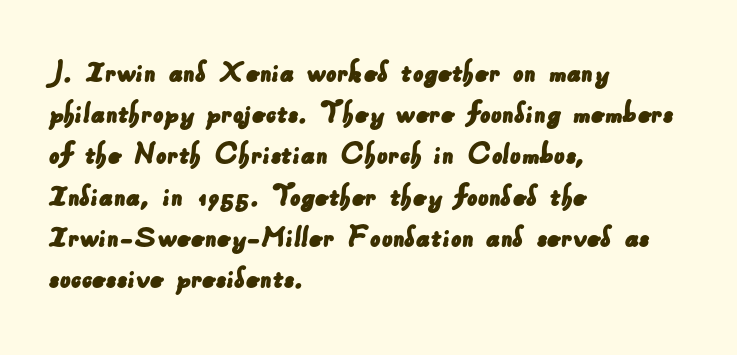
The image shows 33 px sans-serif type; set left-aligned, normal line spacing (1.25x), normal letter spacing, not underlined; low stroke contrast and a small x-height.
